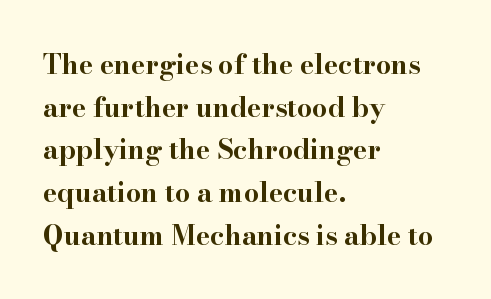
The image shows 27 px bold type, upright; set left-aligned, normal line spacing (1.58x), normal letter spacing, not underlined.
